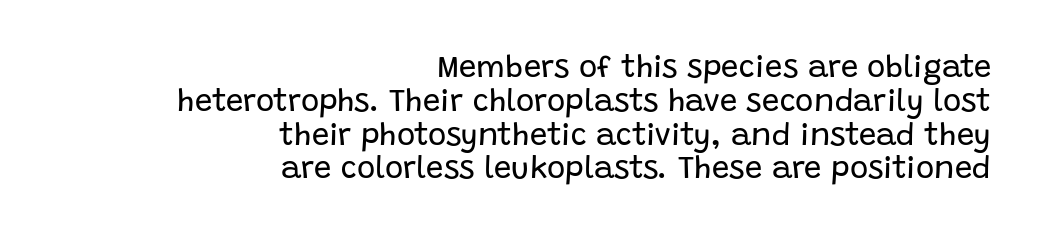
Q: Is the text bold? A: No.
Q: Is the text italic (slanted)? A: No, it is upright.
Q: Is the typeface a serif or a sans-serif typeface? A: Sans-serif.
Q: Is the text underlined? A: No.
Q: How is the paragraph aligned? A: Right-aligned.
Q: Is the spacing between letters normal or unusually wide? A: Normal.
Q: Is the spacing between lines tight, normal or loose? A: Tight.
Q: Width (condensed, normal, or wide)? A: Normal.
Q: Stroke contrast? A: Low.
Q: x-height? A: Large.
Q: Monospaced? A: No.
